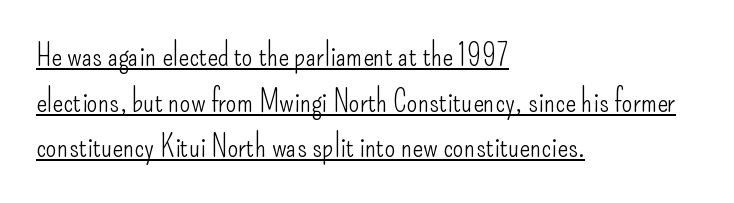
Q: Is the text bold? A: No.
Q: Is the text italic (slanted)? A: No, it is upright.
Q: Is the typeface a serif or a sans-serif typeface? A: Sans-serif.
Q: Is the text underlined? A: Yes.
Q: How is the paragraph aligned? A: Left-aligned.
Q: Is the spacing between letters normal or unusually wide? A: Normal.
Q: Is the spacing between lines tight, normal or loose? A: Normal.
Q: Width (condensed, normal, or wide)? A: Condensed.
Q: Stroke contrast? A: Low.
Q: x-height? A: Small.
Q: Monospaced? A: No.
